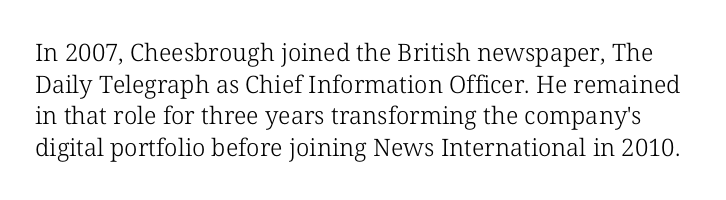
The image shows 24 px text type, upright; set normal line spacing (1.32x), normal letter spacing, not underlined.
